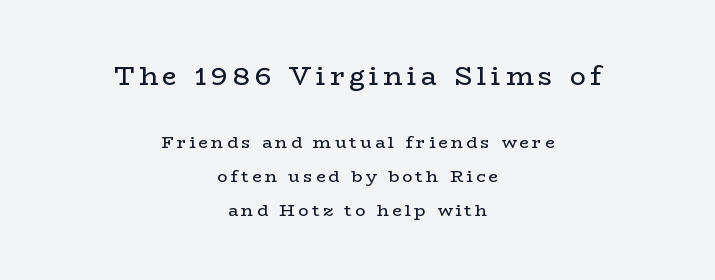
The paragraph has two soft edges and a firm central axis. Bold? No — there's no thickening of the strokes. These lines stand farther apart than default settings would place them. Posture: upright roman. The passage shown is not underscored anywhere.
